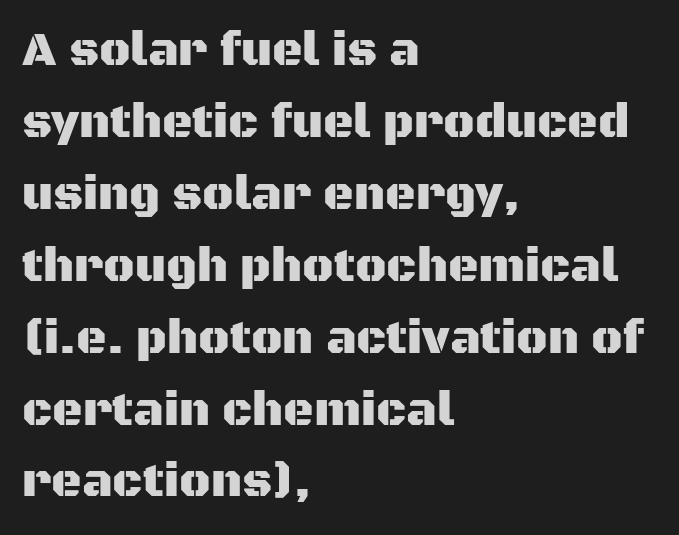
Each new line begins a customary step beneath the previous one. Type without underlining. The letterforms sit shoulder to shoulder at normal distance. The face used here is a sans, in the tradition of grotesques and geometrics. The letters advance in unequal steps, a hallmark of proportional type.
